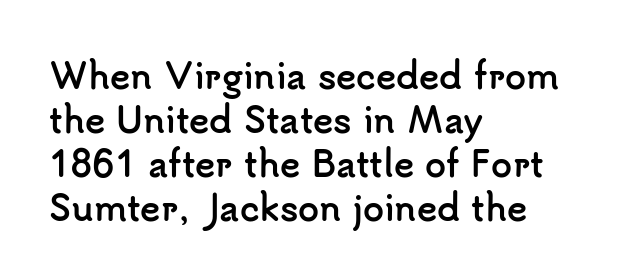
Q: Is the text bold? A: Yes.
Q: Is the text italic (slanted)? A: No, it is upright.
Q: Is the typeface a serif or a sans-serif typeface? A: Sans-serif.
Q: Is the text underlined? A: No.
Q: How is the paragraph aligned? A: Left-aligned.
Q: Is the spacing between letters normal or unusually wide? A: Normal.
Q: Is the spacing between lines tight, normal or loose? A: Normal.
Q: Width (condensed, normal, or wide)? A: Normal.
Q: Stroke contrast? A: Low.
Q: x-height? A: Small.
Q: Monospaced? A: No.
